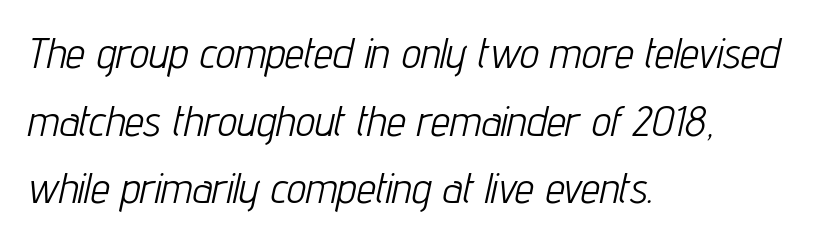
This is oblique type, the kind used for emphasis or titles. Horizontally, the lines are justified to the leading edge only. Default kerning and tracking; the words read as compact shapes. Each letter keeps its own natural width here, so spacing adapts to shape. The specimen omits any rule beneath the text block's lines.
